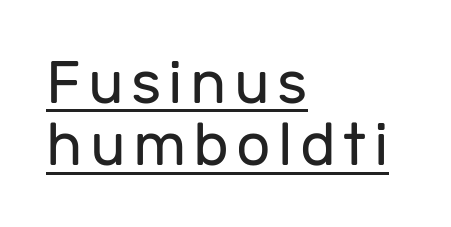
The image shows 60 px regular-weight sans-serif type, upright; set left-aligned, tight line spacing (1.04x), underlined; low stroke contrast and a medium x-height.
